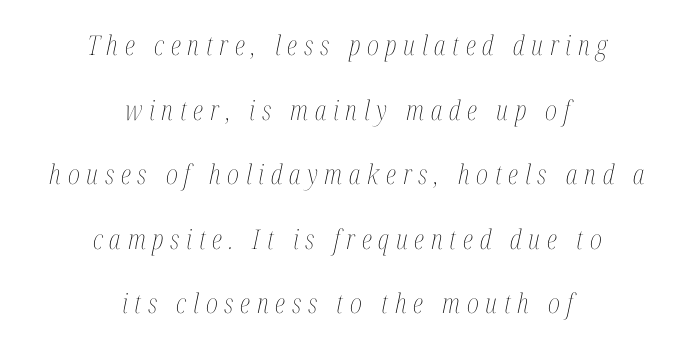
{"italic": "yes", "lean": "right", "slant_degrees": 12, "bold": "no", "underline": "no", "align": "center", "line_spacing": "loose", "line_spacing_ratio": 2.39, "letter_spacing": "wide", "letter_spacing_em": 0.25, "glyph_px": 27}
